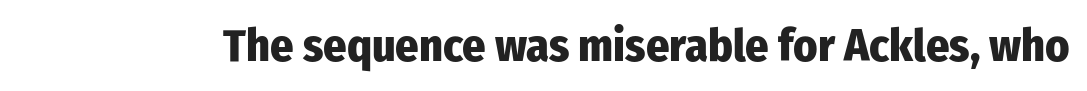
{"serif": "no", "italic": "no", "bold": "yes", "weight": "heavy", "width": "condensed", "stroke_contrast": "low", "x_height": "medium", "monospaced": "no", "underline": "no", "letter_spacing": "normal", "letter_spacing_em": 0.0, "glyph_px": 46}
